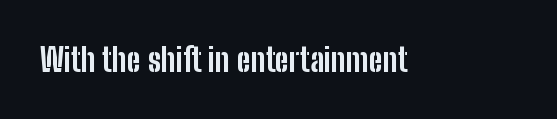
{"serif": "no", "italic": "no", "bold": "yes", "weight": "bold", "width": "condensed", "stroke_contrast": "low", "x_height": "medium", "monospaced": "no", "underline": "no", "letter_spacing": "normal", "letter_spacing_em": 0.0, "glyph_px": 32}
